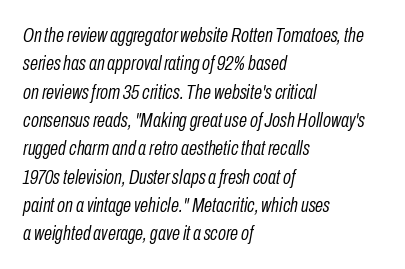
{"italic": "yes", "lean": "right", "slant_degrees": 10, "bold": "no", "underline": "no", "align": "left", "line_spacing": "normal", "line_spacing_ratio": 1.35, "letter_spacing": "normal", "letter_spacing_em": 0.0, "glyph_px": 21}
